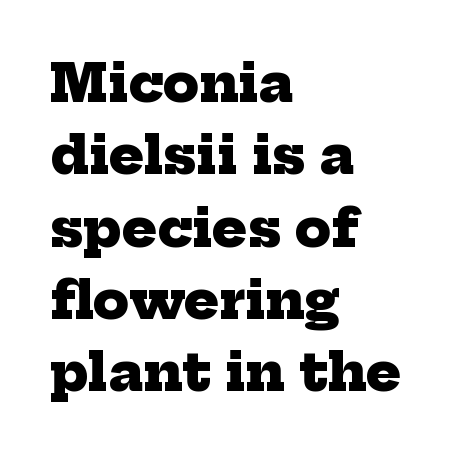
The image shows 52 px heavy serif type; set left-aligned, normal line spacing (1.39x), normal letter spacing, not underlined; low stroke contrast and a medium x-height.
